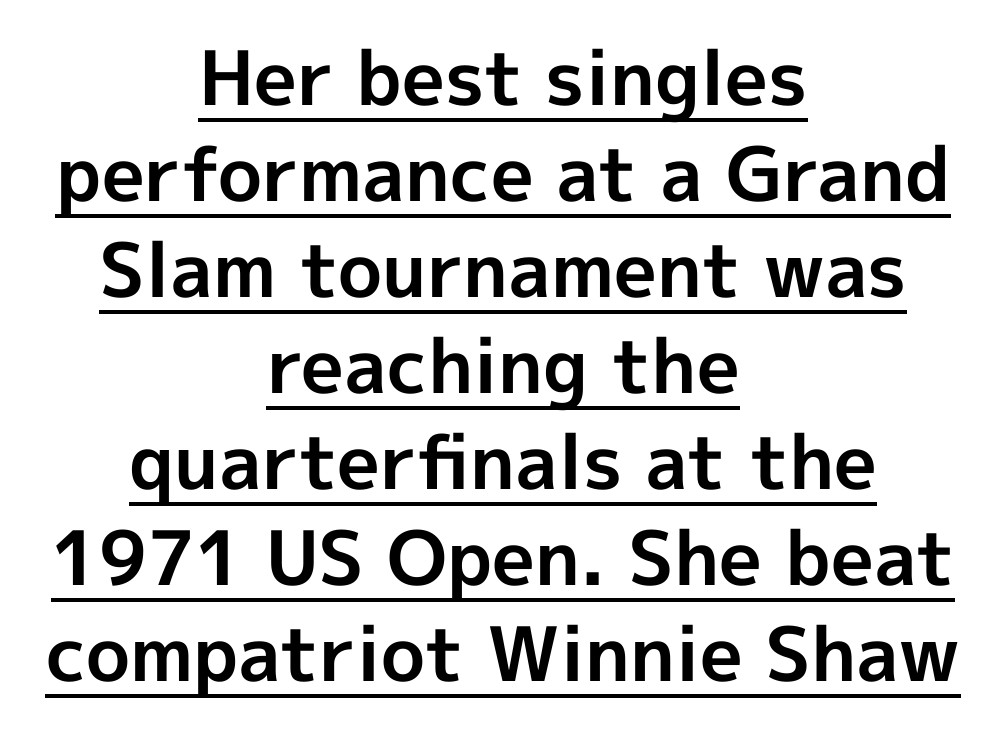
{"serif": "no", "italic": "no", "bold": "yes", "weight": "bold", "width": "normal", "x_height": "medium", "monospaced": "no", "underline": "yes", "align": "center", "line_spacing": "normal", "line_spacing_ratio": 1.28, "letter_spacing": "normal", "letter_spacing_em": 0.0, "glyph_px": 75}
